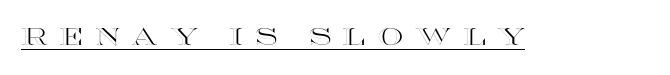
The lettering is marked with a stroke running underneath it. Upright lettering throughout. Tracking value appears strongly positive — letters spread wide.
